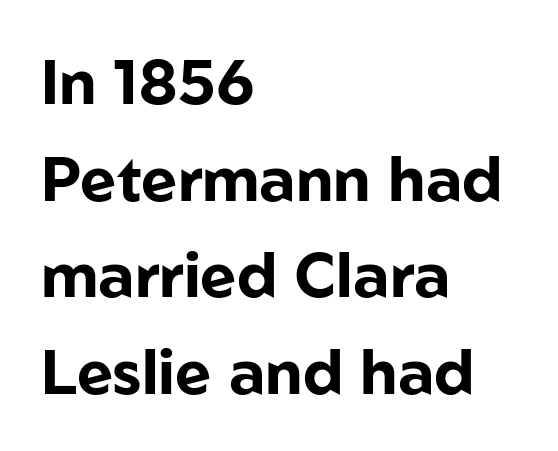
This is roman type, the default non-slanted kind. A dark, heavy texture on the line: the type is bold. If you drew a ruler down the left edge, every line would touch it. Tracking here is standard; glyphs follow each other at the usual distance.
